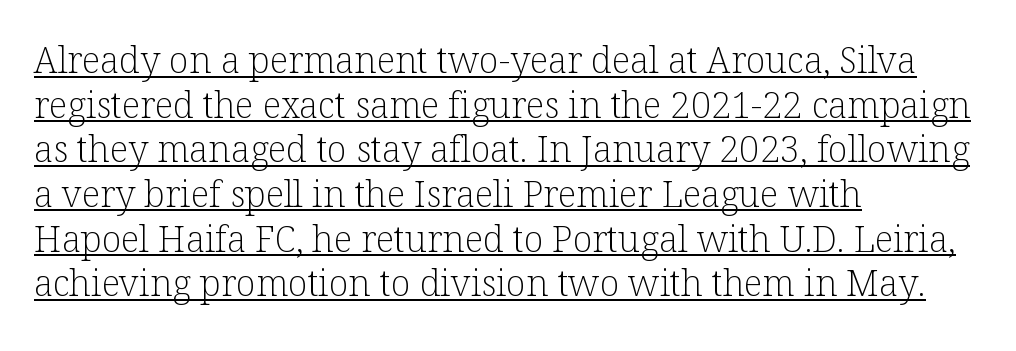
Q: Is the text bold? A: No.
Q: Is the text italic (slanted)? A: No, it is upright.
Q: Is the typeface a serif or a sans-serif typeface? A: Serif.
Q: Is the text underlined? A: Yes.
Q: How is the paragraph aligned? A: Left-aligned.
Q: Is the spacing between letters normal or unusually wide? A: Normal.
Q: Width (condensed, normal, or wide)? A: Normal.
Q: Stroke contrast? A: Low.
Q: x-height? A: Medium.
Q: Monospaced? A: No.
